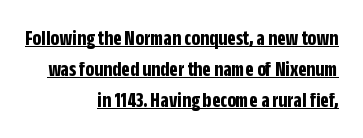
Typeset ragged left — the right edge is the straight one. The designer left line spacing at the default. A baseline rule has been typeset under these characters. Each word holds together tightly as a unit, with standard inter-letter gaps.
